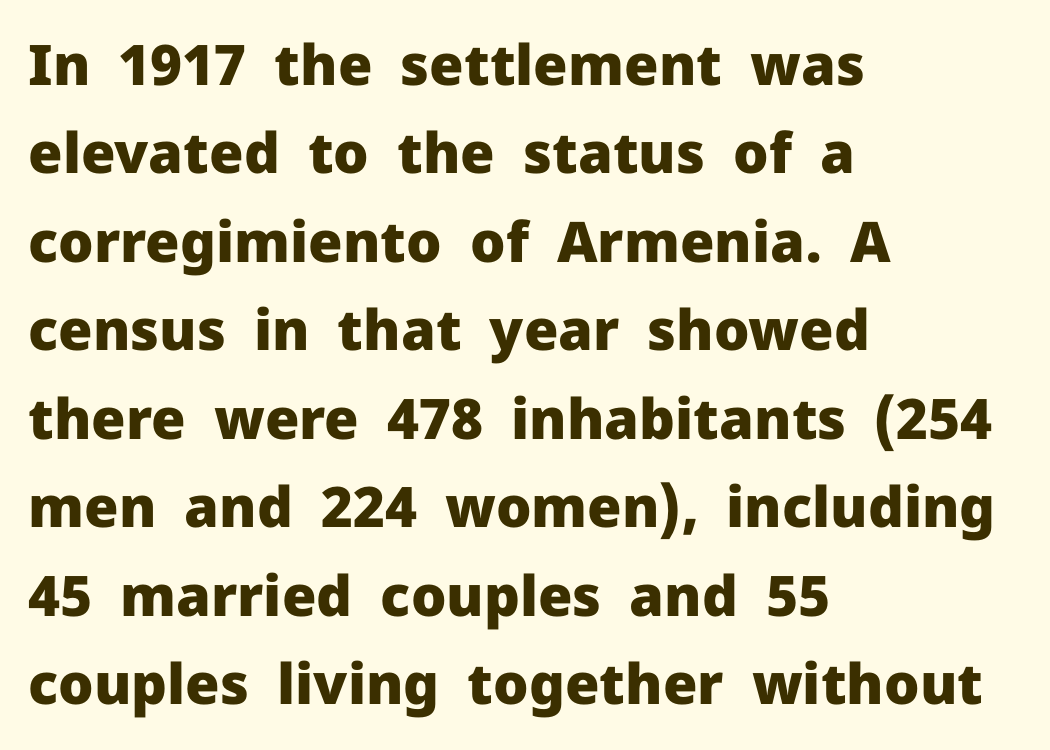
The rendering keeps characters at their native spacing. The specimen reads as upright at a glance. Regular leading. The ragged edge is on the right, which tells us the setting is flush left. Compared with an ordinary text face, these strokes are far heavier — a full bold.
